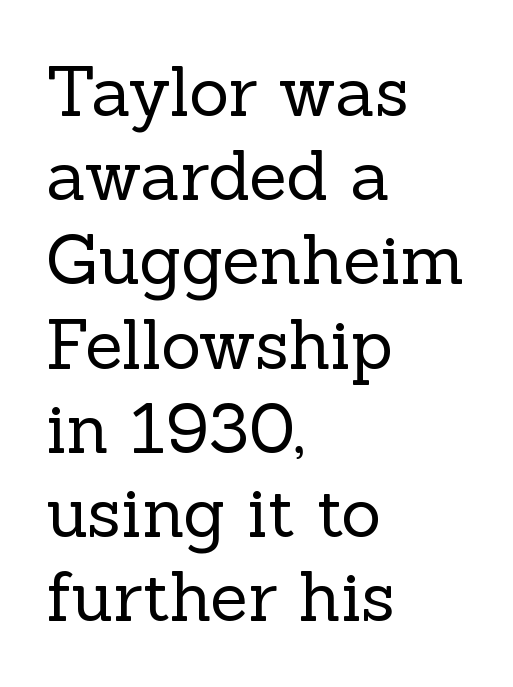
Q: Is the text bold? A: No.
Q: Is the text italic (slanted)? A: No, it is upright.
Q: Is the typeface a serif or a sans-serif typeface? A: Serif.
Q: Is the text underlined? A: No.
Q: How is the paragraph aligned? A: Left-aligned.
Q: Is the spacing between letters normal or unusually wide? A: Normal.
Q: Width (condensed, normal, or wide)? A: Normal.
Q: x-height? A: Medium.
Q: Monospaced? A: No.
